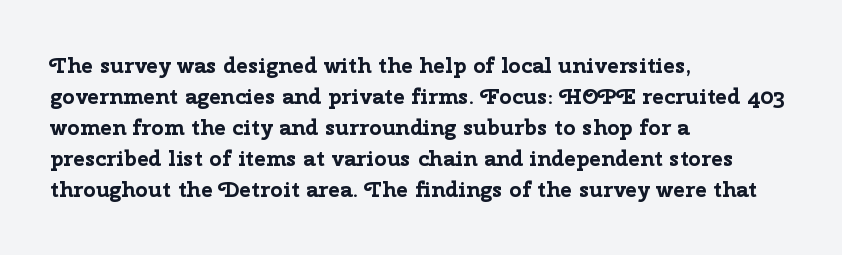
Q: Is the text bold? A: Yes.
Q: Is the text italic (slanted)? A: No, it is upright.
Q: Is the text underlined? A: No.
Q: How is the paragraph aligned? A: Left-aligned.
Q: Is the spacing between letters normal or unusually wide? A: Normal.
Q: Is the spacing between lines tight, normal or loose? A: Normal.
